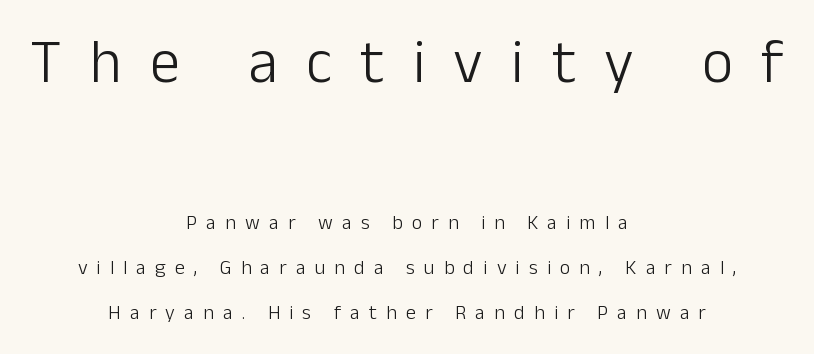
{"serif": "no", "italic": "no", "bold": "no", "weight": "light", "width": "normal", "stroke_contrast": "low", "x_height": "medium", "monospaced": "no", "underline": "no", "align": "center", "line_spacing": "loose", "line_spacing_ratio": 2.25, "letter_spacing": "wide", "letter_spacing_em": 0.46, "larger_block": "first", "size_ratio": 3.05, "glyph_px": 61}
